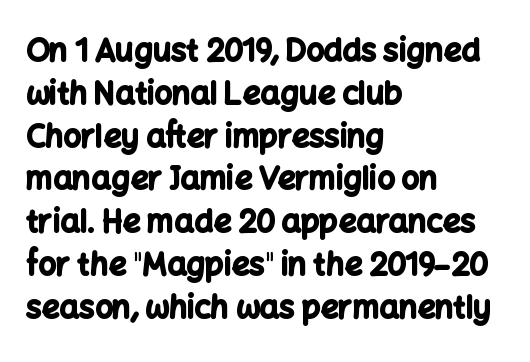
Q: Is the text bold? A: Yes.
Q: Is the text italic (slanted)? A: No, it is upright.
Q: Is the typeface a serif or a sans-serif typeface? A: Sans-serif.
Q: Is the text underlined? A: No.
Q: How is the paragraph aligned? A: Left-aligned.
Q: Is the spacing between letters normal or unusually wide? A: Normal.
Q: Is the spacing between lines tight, normal or loose? A: Normal.
Q: Width (condensed, normal, or wide)? A: Normal.
Q: Stroke contrast? A: Low.
Q: x-height? A: Medium.
Q: Monospaced? A: No.
